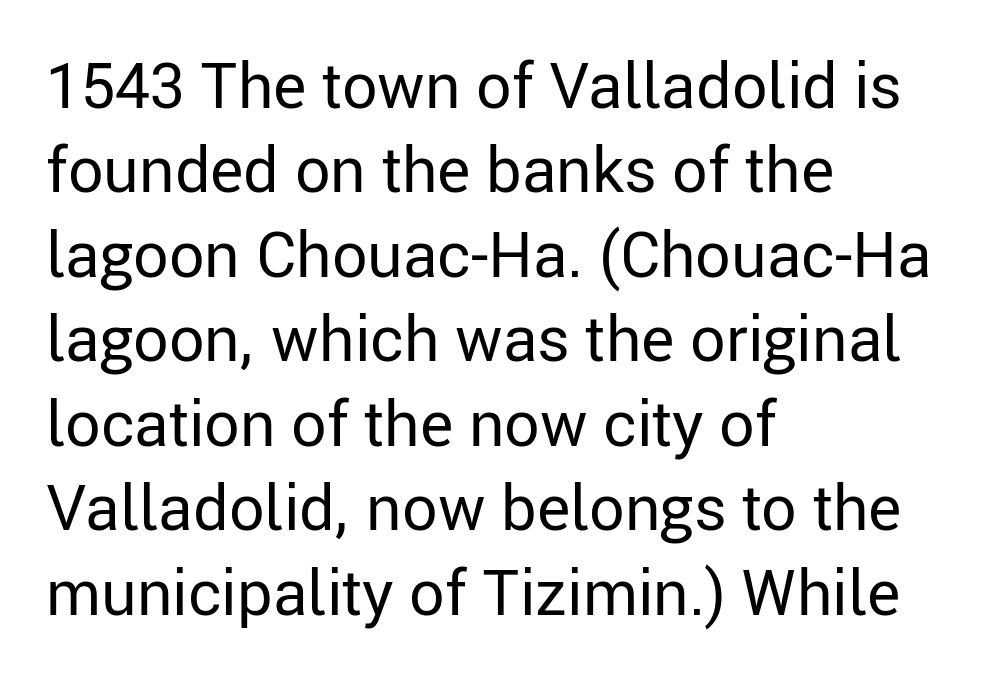
The image shows 63 px regular-weight sans-serif type, upright; set left-aligned, normal line spacing (1.34x), normal letter spacing, not underlined; low stroke contrast and a medium x-height.
